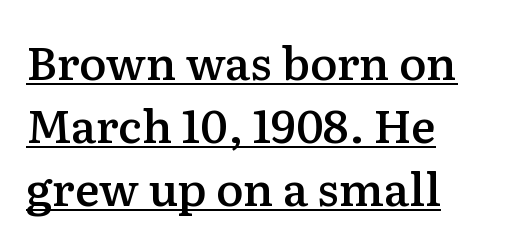
The image shows 46 px semibold serif type, upright; set left-aligned, normal line spacing (1.37x), normal letter spacing, underlined; medium stroke contrast and a medium x-height.
